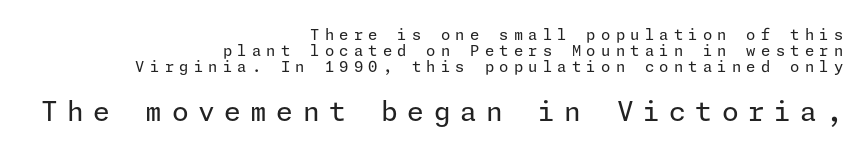
Q: Is the text bold? A: No.
Q: Is the text italic (slanted)? A: No, it is upright.
Q: Is the text underlined? A: No.
Q: How is the paragraph aligned? A: Right-aligned.
Q: Is the spacing between letters normal or unusually wide? A: Unusually wide.
Q: Is the spacing between lines tight, normal or loose? A: Tight.
Q: Which block of text is set in a larger size, the first (top) or the second (bottom)? A: The second (bottom) one.
